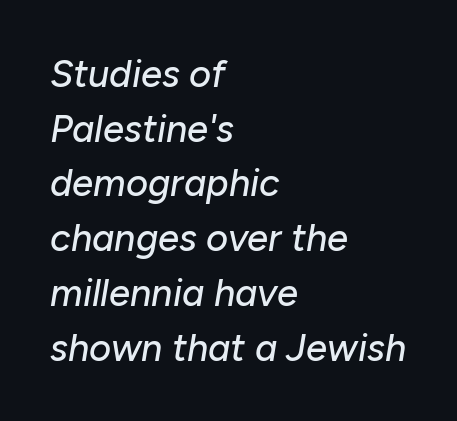
Regular leading. Character widths vary here, with narrow letters taking less room than wide ones. Looking at the ascenders, they clearly lean. Beneath every word, the page is bare.
